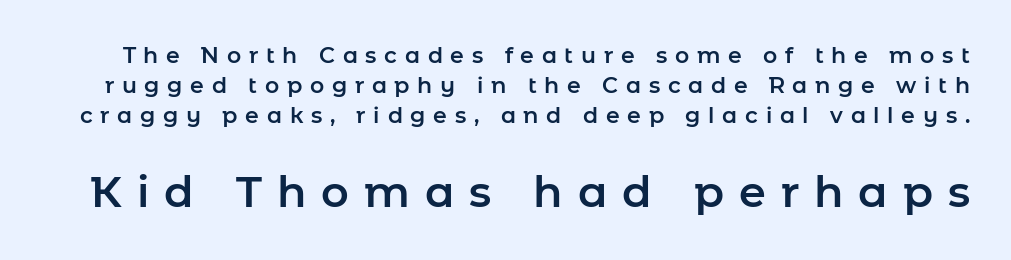
{"serif": "no", "italic": "no", "width": "normal", "stroke_contrast": "low", "x_height": "medium", "monospaced": "no", "underline": "no", "line_spacing": "normal", "line_spacing_ratio": 1.36, "letter_spacing": "wide", "letter_spacing_em": 0.35, "larger_block": "second", "size_ratio": 1.95, "glyph_px": 43}
